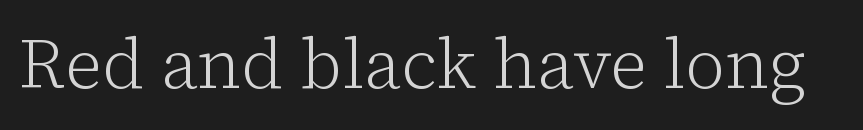
{"serif": "yes", "italic": "no", "bold": "no", "weight": "light", "width": "normal", "stroke_contrast": "low", "x_height": "medium", "monospaced": "no", "underline": "no", "letter_spacing": "normal", "letter_spacing_em": 0.0, "glyph_px": 70}
